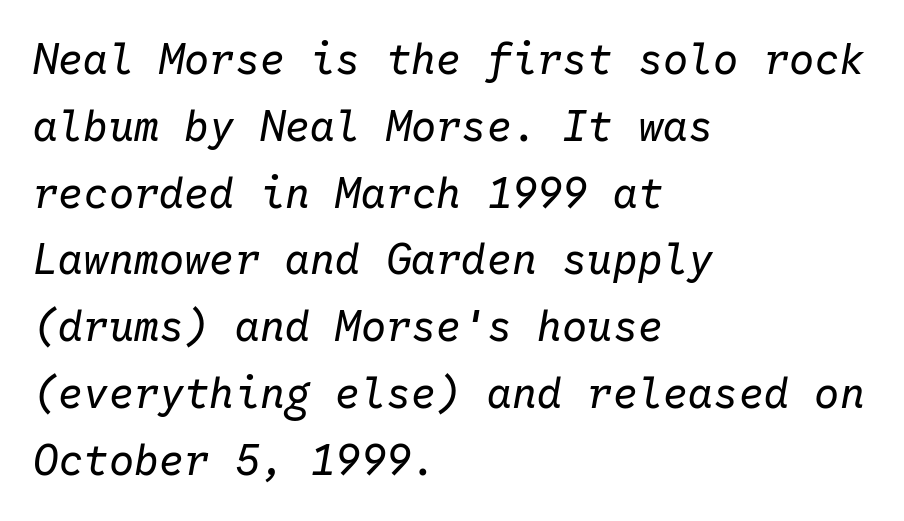
{"italic": "yes", "lean": "right", "slant_degrees": 10, "bold": "no", "weight": "regular", "width": "normal", "stroke_contrast": "low", "x_height": "medium", "monospaced": "yes", "underline": "no", "align": "left", "line_spacing": "normal", "line_spacing_ratio": 1.59, "letter_spacing": "normal", "letter_spacing_em": 0.0, "glyph_px": 42}
